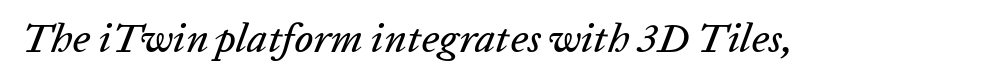
Q: Is the text italic (slanted)? A: Yes, it leans right by about 20 degrees.
Q: Is the text underlined? A: No.
Q: Is the spacing between letters normal or unusually wide? A: Normal.
Q: Width (condensed, normal, or wide)? A: Normal.
Q: Stroke contrast? A: Low.
Q: x-height? A: Medium.
Q: Monospaced? A: No.
